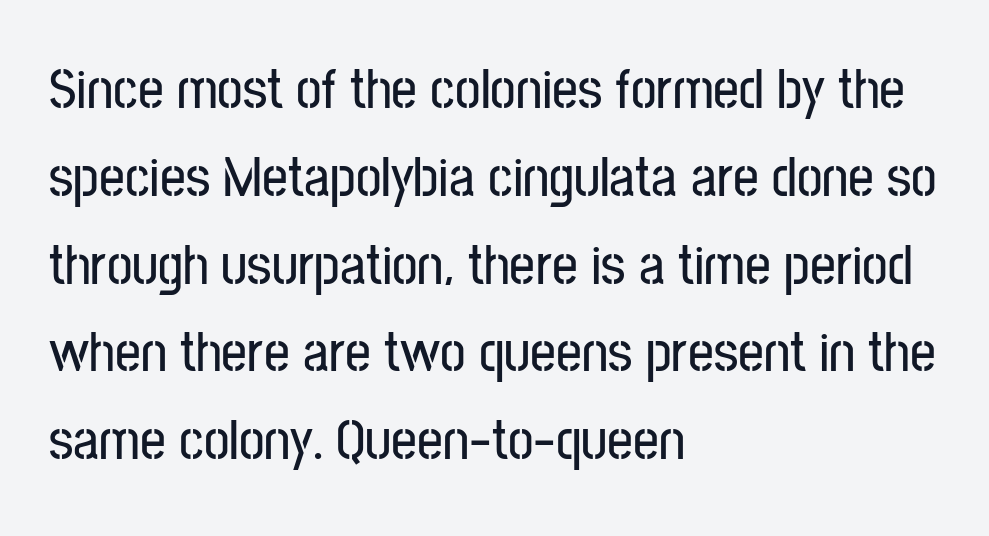
Each letter keeps its own natural width here, so spacing adapts to shape. This sample uses an upright cut, with every glyph sitting square on the baseline. Standard letterfit; no display-style spreading of the glyphs. Alignment: flush left. The space between consecutive lines is moderate. You can tell from the bare stems that sans-serif type was used.
